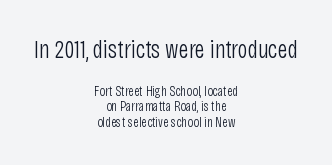
Q: Is the text bold? A: No.
Q: Is the text italic (slanted)? A: No, it is upright.
Q: Is the text underlined? A: No.
Q: How is the paragraph aligned? A: Centered.
Q: Is the spacing between letters normal or unusually wide? A: Normal.
Q: Is the spacing between lines tight, normal or loose? A: Tight.
Q: Which block of text is set in a larger size, the first (top) or the second (bottom)? A: The first (top) one.
